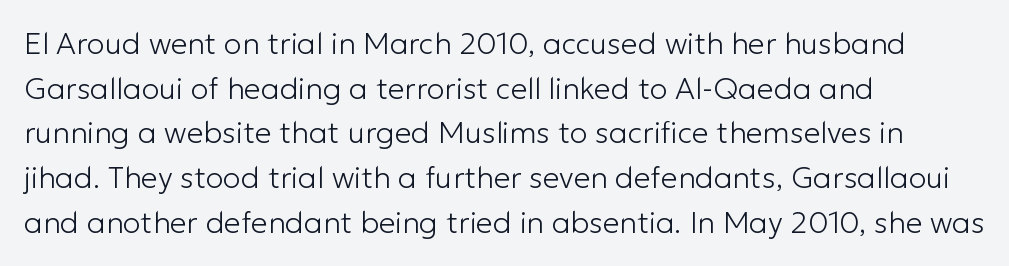
The image shows 30 px light sans-serif type, upright; set left-aligned, normal line spacing (1.49x), normal letter spacing, not underlined; low stroke contrast and a medium x-height.
